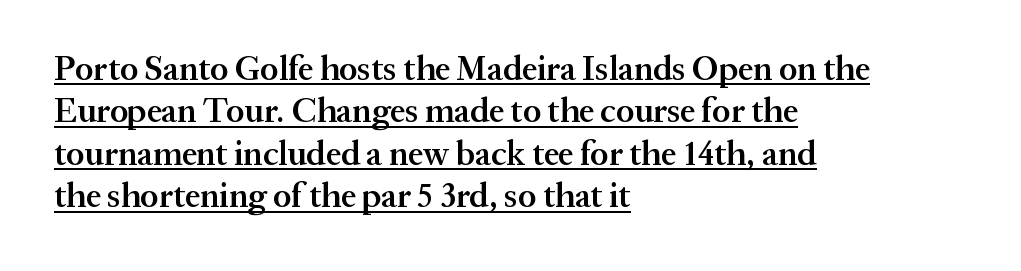
{"serif": "yes", "italic": "no", "bold": "semi", "weight": "semibold", "width": "normal", "stroke_contrast": "medium", "x_height": "medium", "monospaced": "no", "underline": "yes", "align": "left", "line_spacing": "normal", "line_spacing_ratio": 1.25, "letter_spacing": "normal", "letter_spacing_em": 0.0, "glyph_px": 34}
